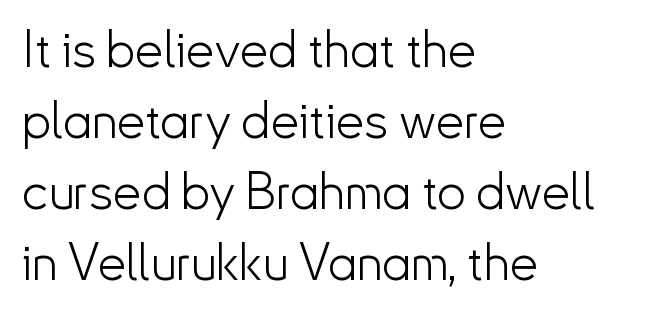
Nobody drew a line under any word here. The typeface has the unassuming heft of standard copy or less. The vertical gap from one line to the next is medium. Visually the block forms a straight wall on the left and a jagged coastline on the right. Standard letterfit; no display-style spreading of the glyphs. The rendering uses natural spacing where letterforms have individual widths.
